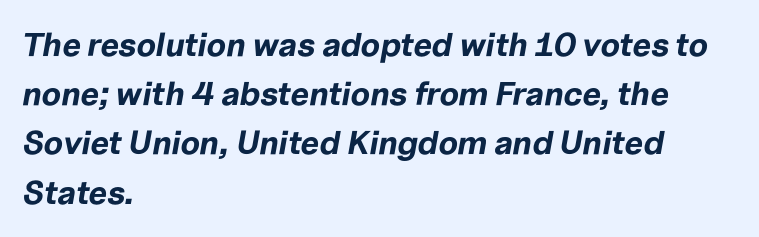
What stands out about the letter spacing? Nothing — it is the standard amount. Type without underlining. Think of a printed novel: that variable character pitch is what you see here. Caption: bold face, heavy strokes. Casual observation: everything's shoved over to the left. Does the lettering tilt? It does — this is italic.
